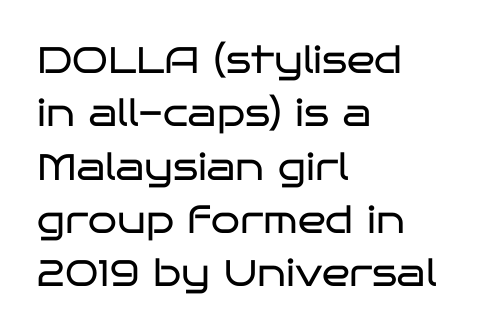
{"serif": "no", "italic": "no", "bold": "no", "weight": "regular", "width": "wide", "stroke_contrast": "low", "x_height": "large", "monospaced": "no", "underline": "no", "align": "left", "line_spacing": "normal", "line_spacing_ratio": 1.44, "letter_spacing": "normal", "letter_spacing_em": 0.0, "glyph_px": 37}
